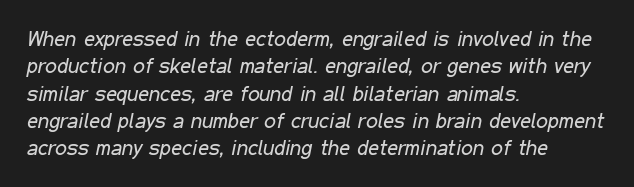
The image shows 21 px text type, italic (leaning right); set left-aligned, normal line spacing (1.3x), normal letter spacing, not underlined.
